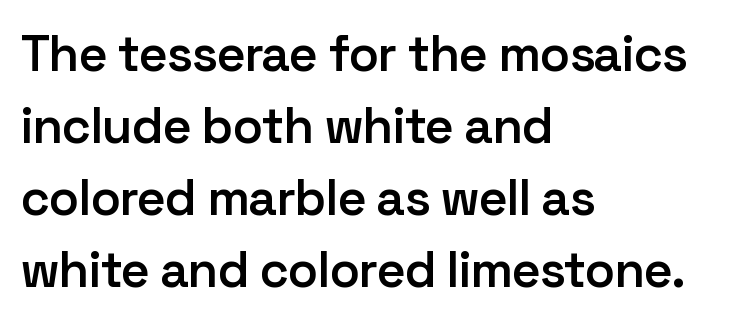
The image shows 50 px semibold sans-serif type, upright; set left-aligned, normal line spacing (1.44x), normal letter spacing, not underlined; low stroke contrast and a medium x-height.
